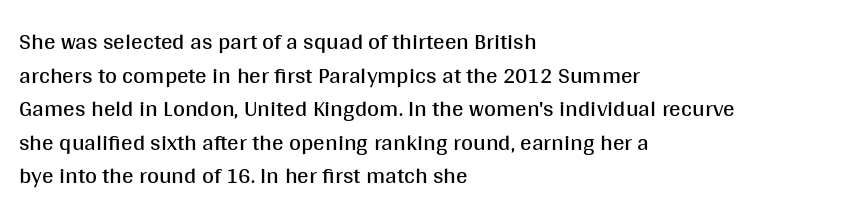
{"italic": "no", "bold": "no", "underline": "no", "align": "left", "line_spacing": "normal", "line_spacing_ratio": 1.46, "letter_spacing": "normal", "letter_spacing_em": 0.0, "glyph_px": 23}
